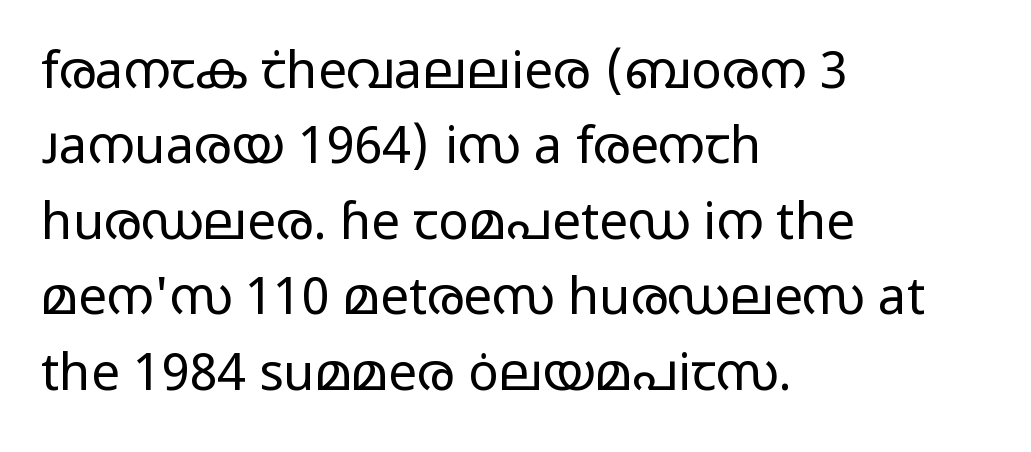
The image shows 51 px regular-weight, wide sans-serif type, upright; set left-aligned, normal line spacing (1.48x), normal letter spacing, not underlined; low stroke contrast and a medium x-height.
